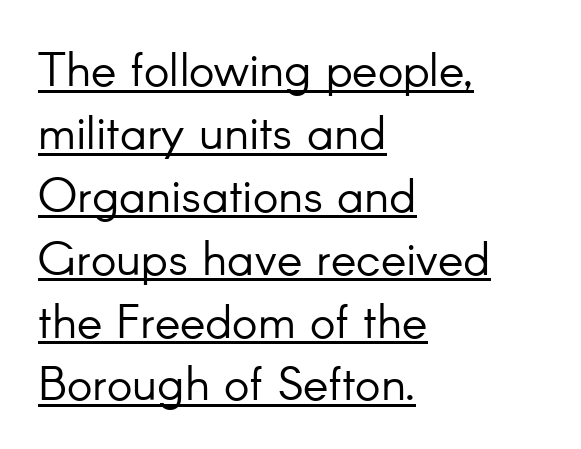
Weight: in the light-to-regular range. The passage shown stacks its lines at a standard gap. The glyphs in this specimen are sans serif. Looks like regular typesetting: each glyph gets only the width it needs. The ragged edge is on the right, which tells us the setting is flush left.
